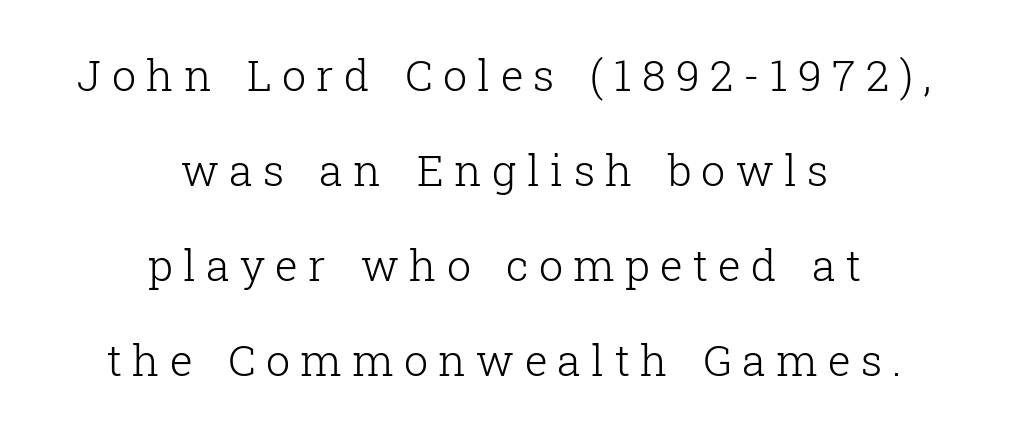
Q: Is the text bold? A: No.
Q: Is the text italic (slanted)? A: No, it is upright.
Q: Is the typeface a serif or a sans-serif typeface? A: Serif.
Q: Is the text underlined? A: No.
Q: How is the paragraph aligned? A: Centered.
Q: Is the spacing between letters normal or unusually wide? A: Unusually wide.
Q: Is the spacing between lines tight, normal or loose? A: Loose.
Q: Width (condensed, normal, or wide)? A: Normal.
Q: Stroke contrast? A: Low.
Q: x-height? A: Medium.
Q: Monospaced? A: No.
